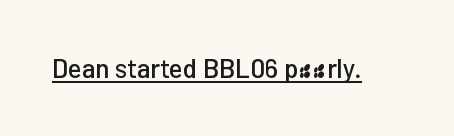
The image shows 26 px text type, upright; set normal letter spacing, underlined.
